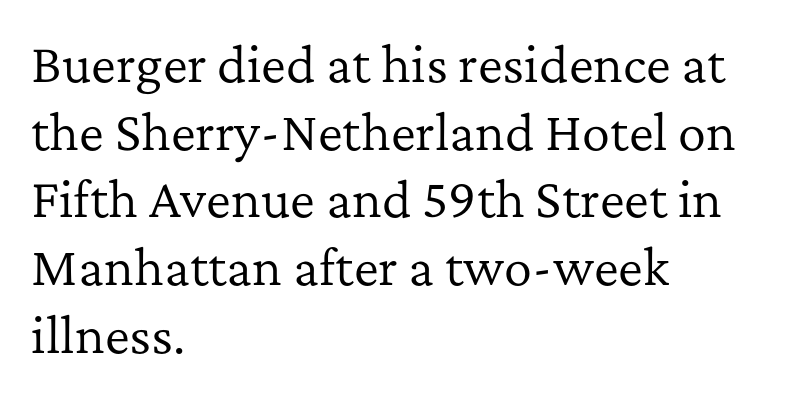
Observe the ordinary spacing: letters are neighbours, not strangers. Are there feet on the stems? There are — it's a serif. Style check: upright. Caption: multi-line text, flush left, ragged right. The glyphs are unaccompanied by any horizontal stroke below them. Is the type heavy? It reads as light-to-regular instead.
